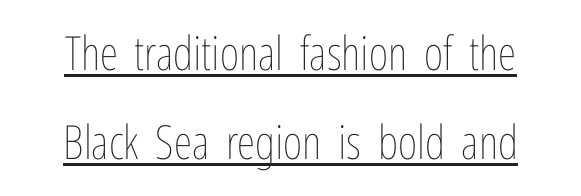
Think of a printed novel: that variable character pitch is what you see here. The typeface has the unassuming heft of standard copy or less. Does a line run under the words? Yes, clearly. Notice how the passage keeps no hard edge, just a central spine. Between one letter and the next there's only the usual sliver of space. This block would shrink considerably if given ordinary leading; it's expanded now.
